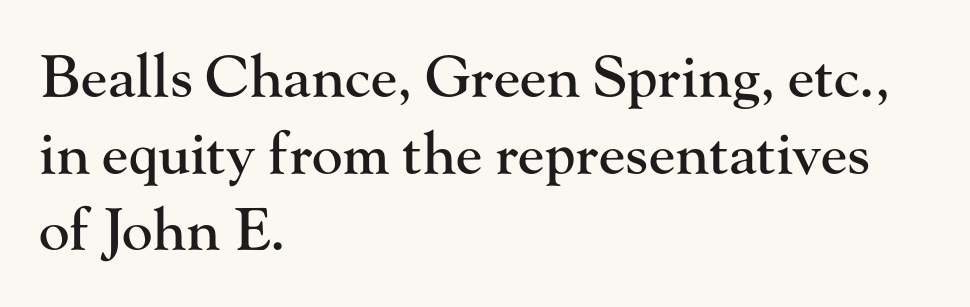
{"serif": "yes", "italic": "no", "width": "normal", "stroke_contrast": "high", "x_height": "small", "monospaced": "no", "underline": "no", "align": "left", "line_spacing": "normal", "line_spacing_ratio": 1.32, "letter_spacing": "normal", "letter_spacing_em": 0.0, "glyph_px": 58}
